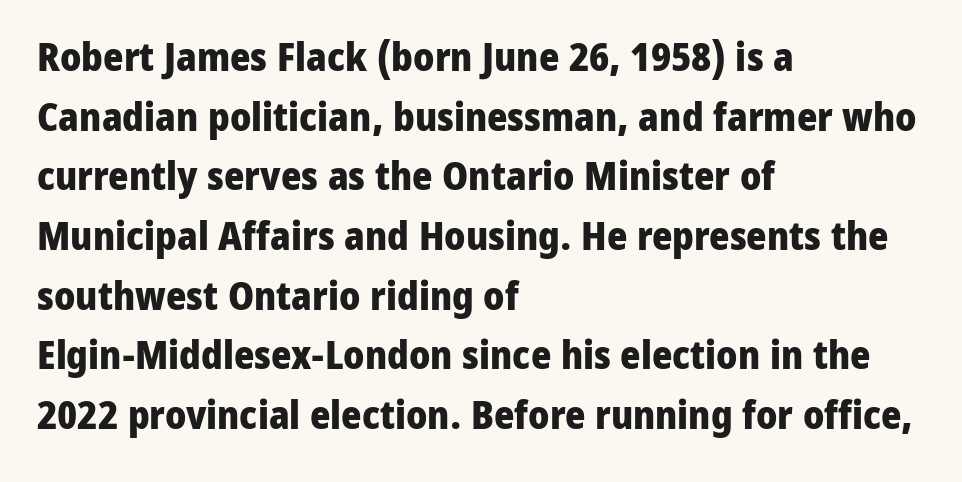
Q: Is the text bold? A: Yes.
Q: Is the text italic (slanted)? A: No, it is upright.
Q: Is the typeface a serif or a sans-serif typeface? A: Sans-serif.
Q: Is the text underlined? A: No.
Q: How is the paragraph aligned? A: Left-aligned.
Q: Is the spacing between letters normal or unusually wide? A: Normal.
Q: Is the spacing between lines tight, normal or loose? A: Normal.
Q: Width (condensed, normal, or wide)? A: Normal.
Q: Stroke contrast? A: Low.
Q: x-height? A: Medium.
Q: Monospaced? A: No.
